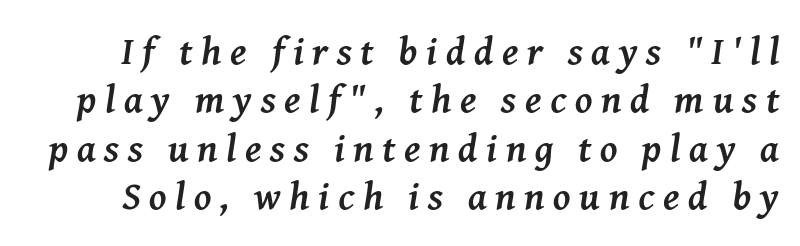
{"serif": "yes", "italic": "yes", "lean": "right", "slant_degrees": 8, "bold": "yes", "weight": "semibold", "width": "normal", "stroke_contrast": "medium", "x_height": "medium", "monospaced": "no", "underline": "no", "line_spacing_ratio": 1.24, "letter_spacing": "wide", "letter_spacing_em": 0.22, "glyph_px": 39}
